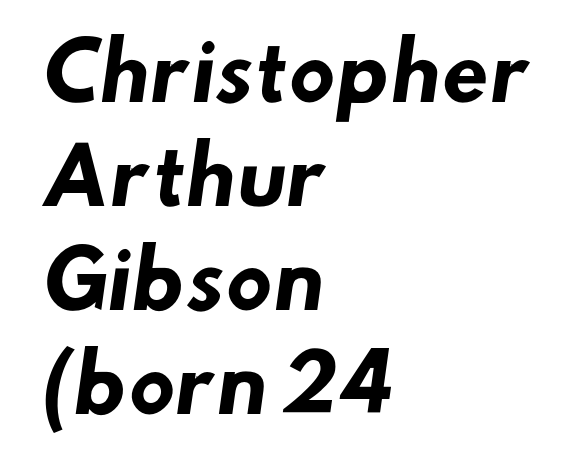
{"serif": "no", "bold": "yes", "weight": "heavy", "width": "normal", "stroke_contrast": "low", "x_height": "small", "monospaced": "no", "underline": "no", "align": "left", "line_spacing": "normal", "line_spacing_ratio": 1.35, "letter_spacing": "normal", "letter_spacing_em": 0.0, "glyph_px": 77}
